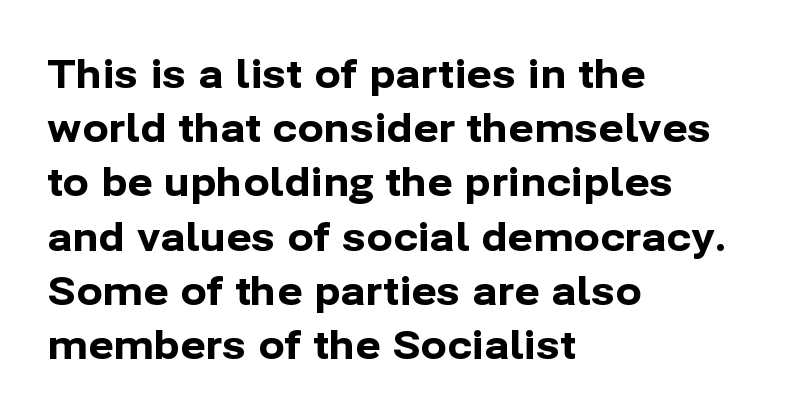
Q: Is the text bold? A: Yes.
Q: Is the text italic (slanted)? A: No, it is upright.
Q: Is the typeface a serif or a sans-serif typeface? A: Sans-serif.
Q: Is the text underlined? A: No.
Q: How is the paragraph aligned? A: Left-aligned.
Q: Is the spacing between letters normal or unusually wide? A: Normal.
Q: Is the spacing between lines tight, normal or loose? A: Normal.
Q: Width (condensed, normal, or wide)? A: Normal.
Q: Stroke contrast? A: Low.
Q: x-height? A: Medium.
Q: Monospaced? A: No.
